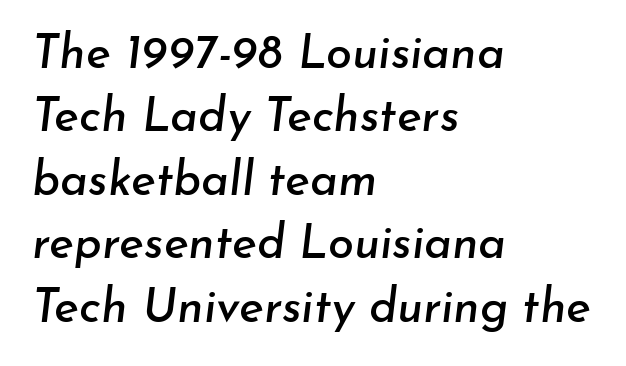
This sample uses an oblique cut, with every glyph tilted off the vertical. Decoration check: the copy has no underline. The horizontal fit of the characters is conventional and even. Proportional: the letters do not fall into vertical columns.
